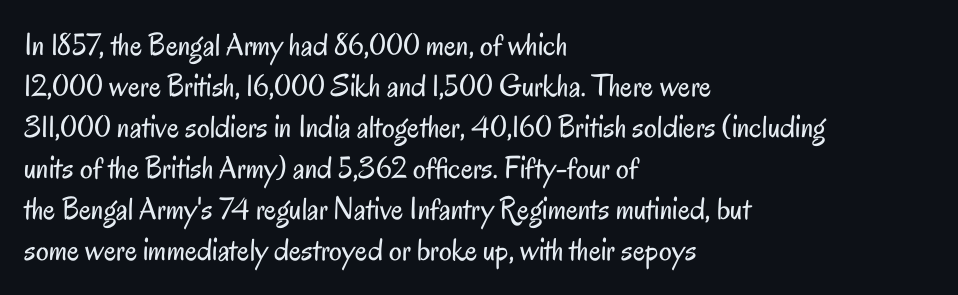
The strip under each line holds only bare page. Compared with typical body copy, the letter spacing here is the same. Letters have the restrained weight of plain body copy at most. In terms of letterform style, serifs are entirely absent. Casual observation: everything's shoved over to the left. Character widths vary here, with narrow letters taking less room than wide ones.
